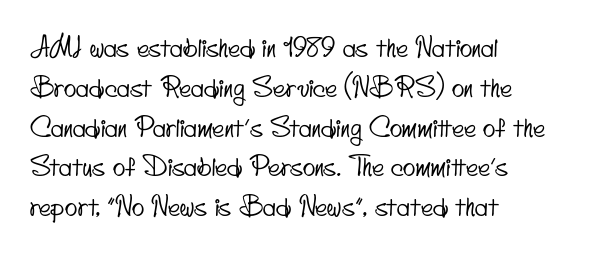
Q: Is the text underlined? A: No.
Q: How is the paragraph aligned? A: Left-aligned.
Q: Is the spacing between letters normal or unusually wide? A: Normal.
Q: Is the spacing between lines tight, normal or loose? A: Normal.
